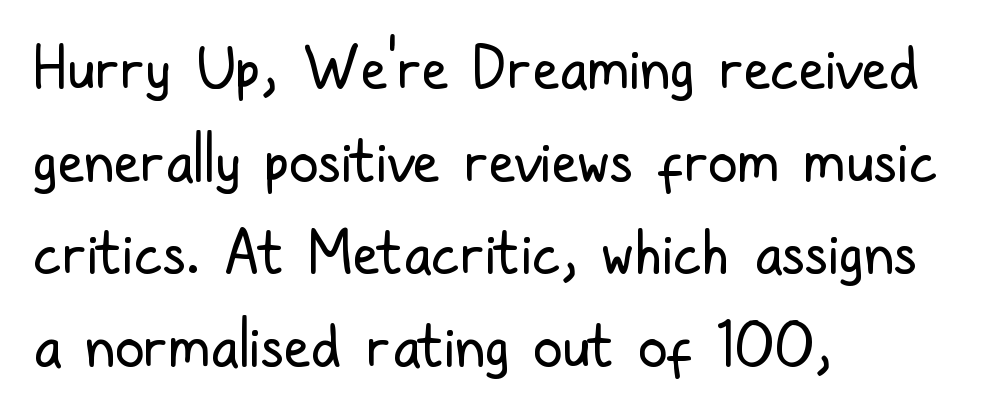
Q: Is the text bold? A: No.
Q: Is the text italic (slanted)? A: No, it is upright.
Q: Is the typeface a serif or a sans-serif typeface? A: Sans-serif.
Q: Is the text underlined? A: No.
Q: How is the paragraph aligned? A: Left-aligned.
Q: Is the spacing between letters normal or unusually wide? A: Normal.
Q: Is the spacing between lines tight, normal or loose? A: Normal.
Q: Width (condensed, normal, or wide)? A: Condensed.
Q: Stroke contrast? A: Low.
Q: x-height? A: Medium.
Q: Monospaced? A: No.
